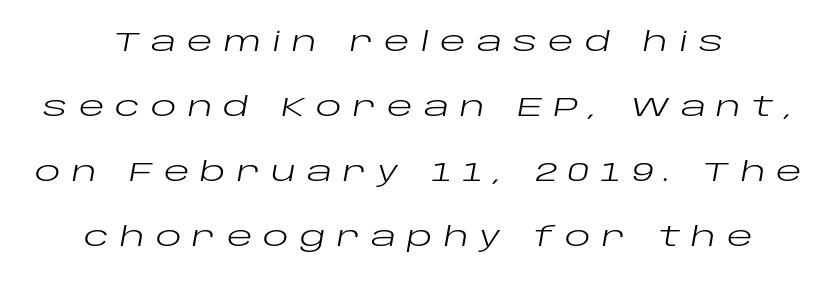
This sample trades compactness for vertical openness between lines. A bare baseline throughout the passage. Letters have the restrained weight of plain body copy at most. Caption: expanded tracking, letters set apart. A typesetter would mark this as italic.
